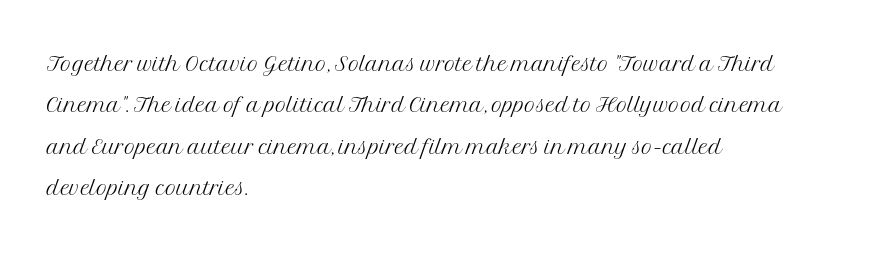
Q: Is the text bold? A: No.
Q: Is the text italic (slanted)? A: Yes.
Q: Is the typeface a serif or a sans-serif typeface? A: Serif.
Q: Is the text underlined? A: No.
Q: How is the paragraph aligned? A: Left-aligned.
Q: Is the spacing between letters normal or unusually wide? A: Normal.
Q: Is the spacing between lines tight, normal or loose? A: Normal.
Q: Width (condensed, normal, or wide)? A: Normal.
Q: Stroke contrast? A: Medium.
Q: x-height? A: Medium.
Q: Monospaced? A: No.
